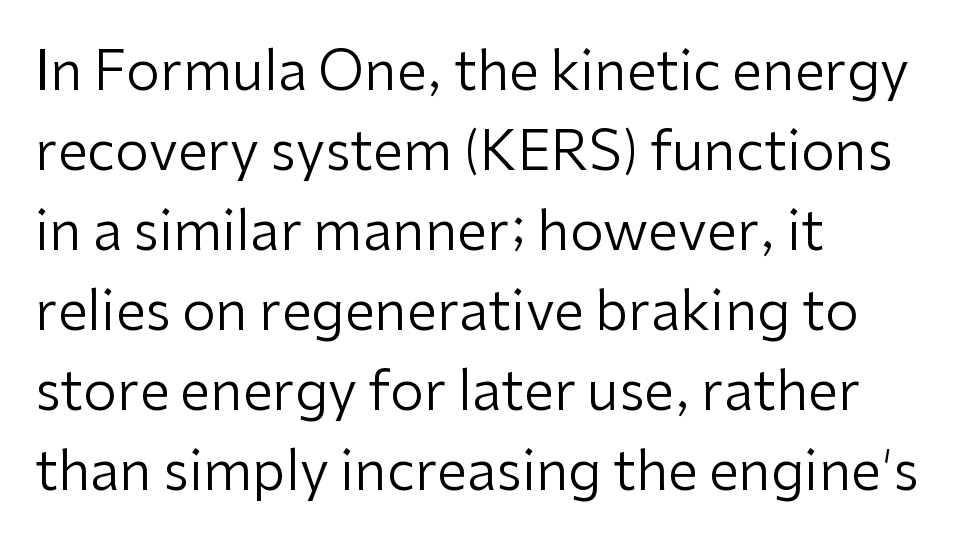
The image shows 54 px regular-weight sans-serif type, upright; set left-aligned, normal line spacing (1.48x), normal letter spacing, not underlined; low stroke contrast and a medium x-height.
